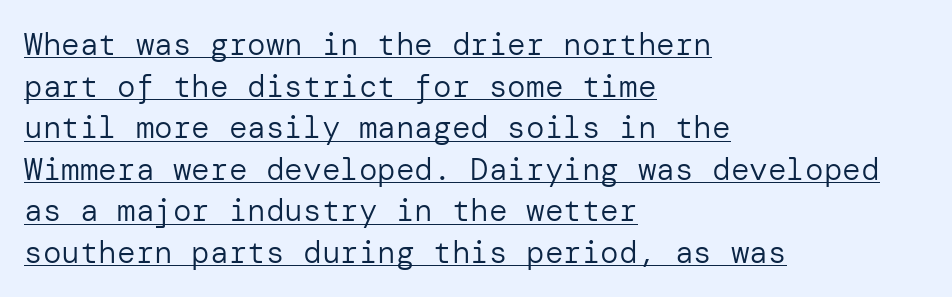
The lettering stays uniformly vertical, giving the passage a roman look. Short note: letters normally spaced. Every word sits above its own underline. On a weight scale, this lands at 450 or below. Does the type have serifs? No, each stem ends abruptly.
